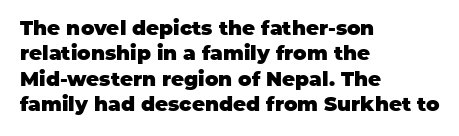
Characters follow at the spacing the type designer built in. What's the leading like? Ordinary, nothing unusual. Horizontal alignment here is leftward, the default for most running prose. The words here are not underlined. The typesetting leans heavy: a genuine bold.
